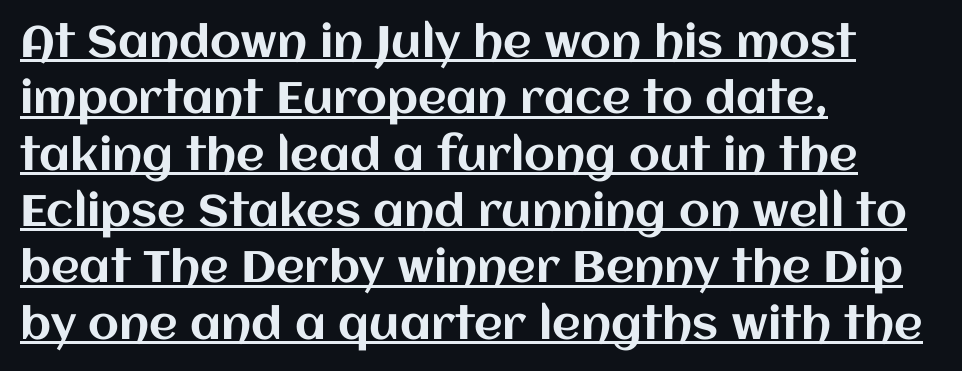
The image shows 44 px text type, upright; set left-aligned, normal line spacing (1.28x), normal letter spacing, underlined; medium stroke contrast and a large x-height.
